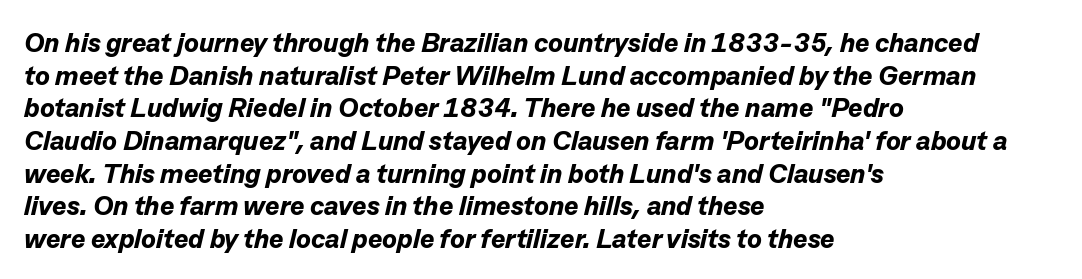
The image shows 27 px bold type, italic (leaning right); set left-aligned, line spacing 1.21x, normal letter spacing, not underlined.
